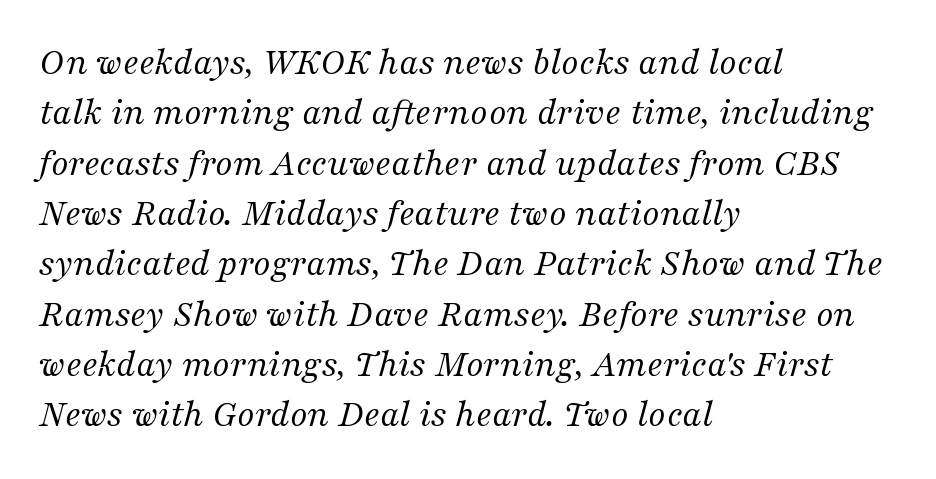
Q: Is the text bold? A: No.
Q: Is the text italic (slanted)? A: Yes, it leans right by about 16 degrees.
Q: Is the typeface a serif or a sans-serif typeface? A: Serif.
Q: Is the text underlined? A: No.
Q: How is the paragraph aligned? A: Left-aligned.
Q: Is the spacing between letters normal or unusually wide? A: Normal.
Q: Is the spacing between lines tight, normal or loose? A: Normal.
Q: Width (condensed, normal, or wide)? A: Normal.
Q: Stroke contrast? A: Medium.
Q: x-height? A: Medium.
Q: Monospaced? A: No.
